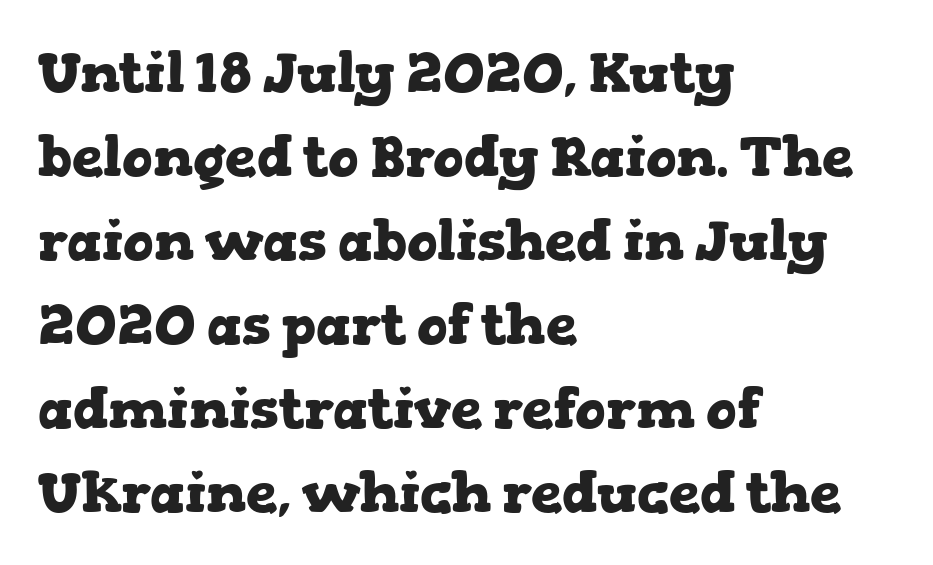
Q: Is the text bold? A: Yes.
Q: Is the text italic (slanted)? A: No, it is upright.
Q: Is the typeface a serif or a sans-serif typeface? A: Serif.
Q: Is the text underlined? A: No.
Q: How is the paragraph aligned? A: Left-aligned.
Q: Is the spacing between letters normal or unusually wide? A: Normal.
Q: Is the spacing between lines tight, normal or loose? A: Normal.
Q: Width (condensed, normal, or wide)? A: Wide.
Q: Stroke contrast? A: Low.
Q: x-height? A: Medium.
Q: Monospaced? A: No.
